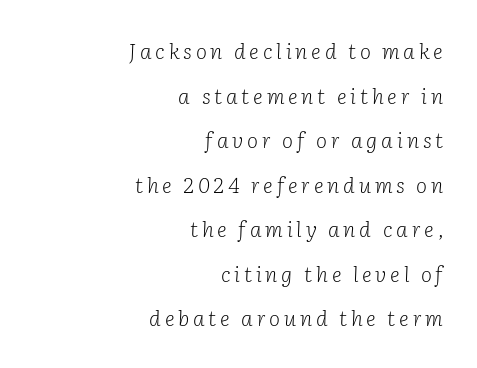
The image shows 21 px text type, italic (leaning right); set right-aligned, loose line spacing (2.12x), not underlined.
